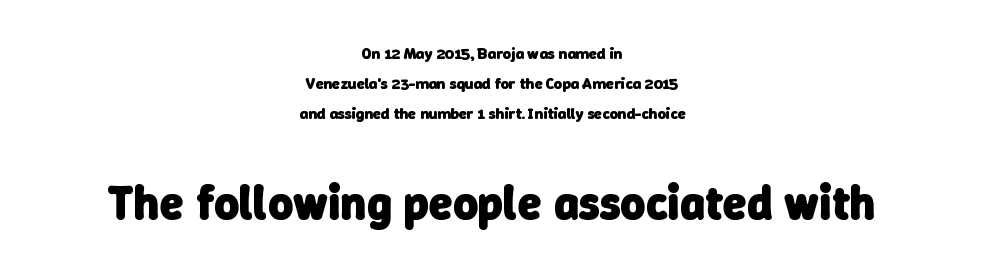
Q: Is the text bold? A: Yes.
Q: Is the typeface a serif or a sans-serif typeface? A: Sans-serif.
Q: Is the text underlined? A: No.
Q: How is the paragraph aligned? A: Centered.
Q: Is the spacing between letters normal or unusually wide? A: Normal.
Q: Which block of text is set in a larger size, the first (top) or the second (bottom)? A: The second (bottom) one.
Q: Width (condensed, normal, or wide)? A: Normal.
Q: Stroke contrast? A: Low.
Q: x-height? A: Medium.
Q: Monospaced? A: No.
